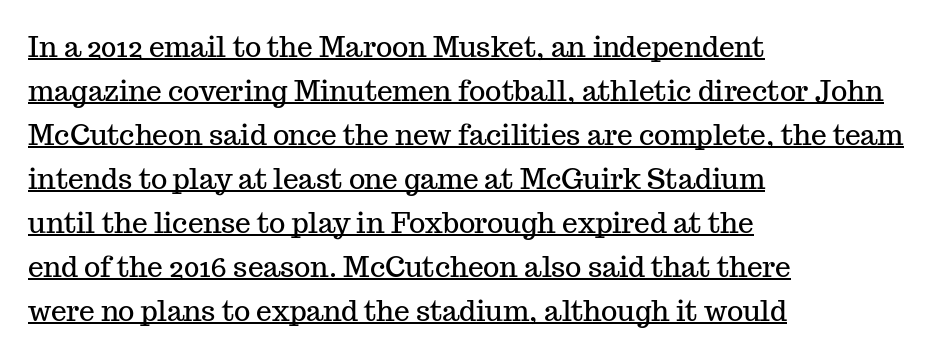
Examine the stroke ends and you'll spot serifs. Underlining? Definitely there. Default kerning and tracking; the words read as compact shapes. The paragraph has a hard left edge and a soft right edge. Leading: standard. This is the regular roman posture of the typeface.
